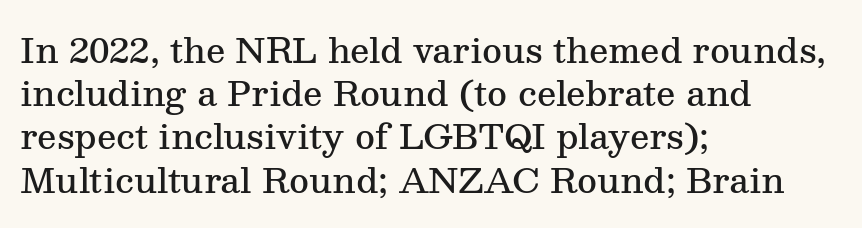
{"serif": "yes", "italic": "no", "bold": "semi", "weight": "semibold", "width": "normal", "stroke_contrast": "medium", "x_height": "medium", "monospaced": "no", "underline": "no", "align": "left", "line_spacing": "normal", "line_spacing_ratio": 1.27, "letter_spacing": "normal", "letter_spacing_em": 0.0, "glyph_px": 34}
